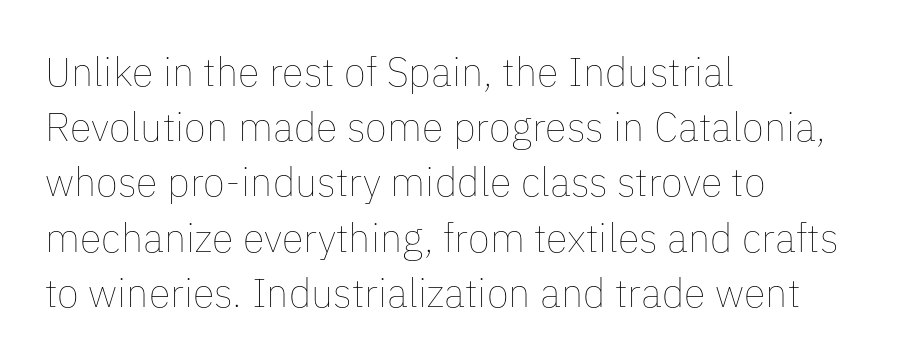
{"italic": "no", "bold": "no", "weight": "thin", "width": "normal", "stroke_contrast": "low", "x_height": "medium", "monospaced": "no", "underline": "no", "align": "left", "line_spacing": "normal", "line_spacing_ratio": 1.38, "letter_spacing": "normal", "letter_spacing_em": 0.0, "glyph_px": 40}
